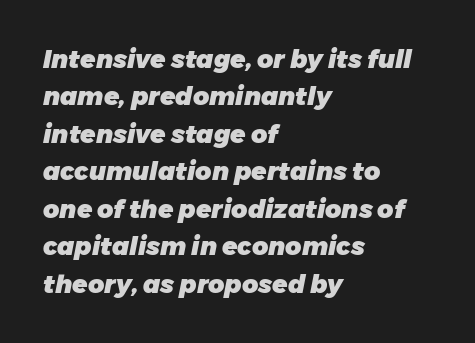
Each word holds together tightly as a unit, with standard inter-letter gaps. A student would call this left alignment; a typographer would say flush left, rag right. The passage shown leans; its letterforms are oblique. Any mark beneath the type? The region is blank. These words are printed bold, with thick strokes throughout. Normally led — the rows are evenly, conventionally spaced.
